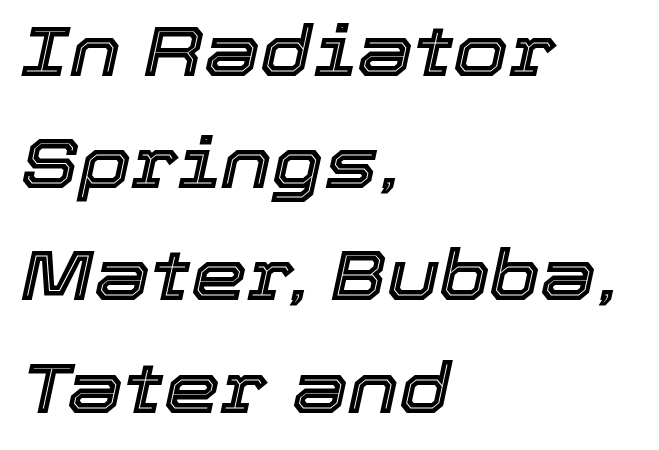
The image shows 71 px text type, italic (leaning right); set left-aligned, normal line spacing (1.58x), normal letter spacing, not underlined; a medium x-height.
